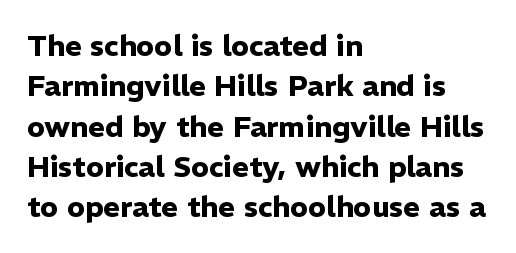
{"serif": "no", "italic": "no", "bold": "yes", "weight": "heavy", "width": "normal", "stroke_contrast": "low", "x_height": "medium", "monospaced": "no", "underline": "no", "align": "left", "line_spacing": "normal", "line_spacing_ratio": 1.39, "letter_spacing": "normal", "letter_spacing_em": 0.0, "glyph_px": 29}
